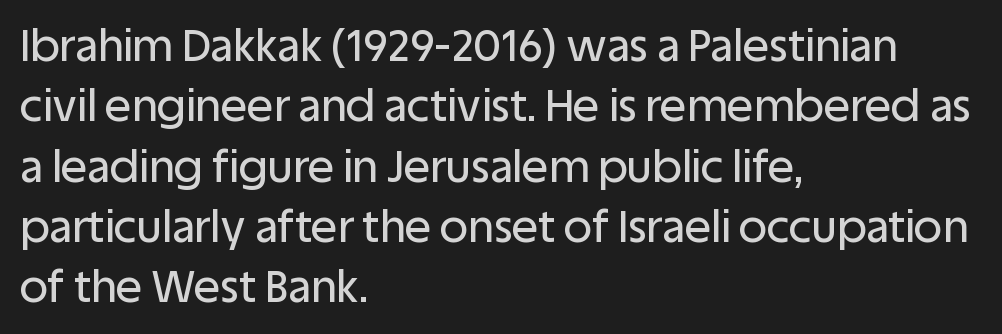
The image shows 44 px sans-serif type, upright; set left-aligned, normal line spacing (1.37x), normal letter spacing, not underlined; low stroke contrast and a large x-height.
